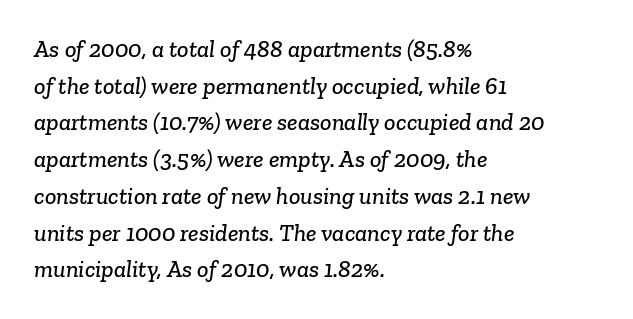
{"underline": "no", "align": "left", "line_spacing": "normal", "line_spacing_ratio": 1.53, "letter_spacing": "normal", "letter_spacing_em": 0.0, "glyph_px": 24}
